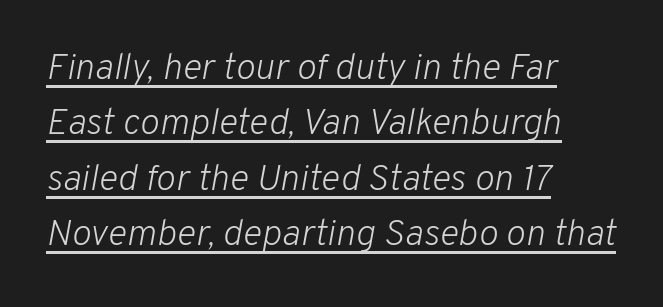
The image shows 37 px light type, italic (leaning right); set left-aligned, normal line spacing (1.5x), normal letter spacing, underlined; low stroke contrast and a medium x-height.
